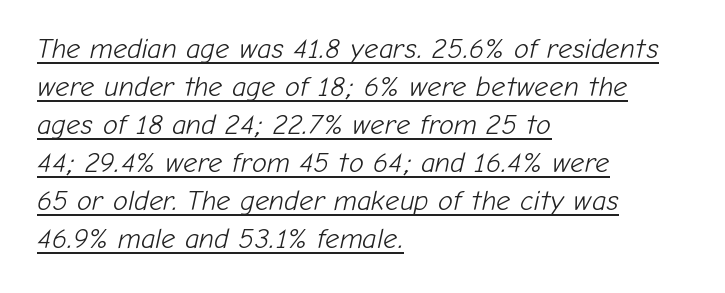
The typesetter chose a ragged-right arrangement here. The gaps between neighbouring characters are ordinary and unremarkable. Looks like regular typesetting: each glyph gets only the width it needs. Does the leading feel generous? No, just average.
